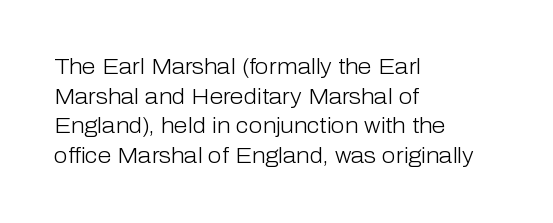
Unmarked baselines from the first word to the last. The designer left line spacing at the default. The rendering anchors every line to the left-hand side. The gaps between neighbouring characters are ordinary and unremarkable. The type sits square on the baseline with zero lean.
